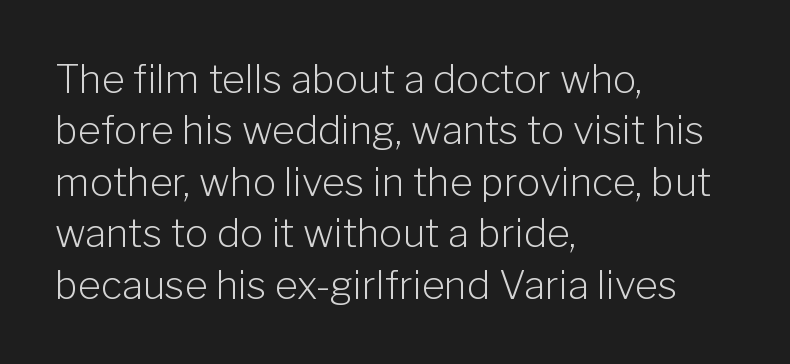
{"serif": "no", "italic": "no", "bold": "no", "weight": "light", "width": "normal", "stroke_contrast": "low", "x_height": "medium", "monospaced": "no", "underline": "no", "align": "left", "line_spacing": "normal", "line_spacing_ratio": 1.32, "letter_spacing": "normal", "letter_spacing_em": 0.0, "glyph_px": 39}
